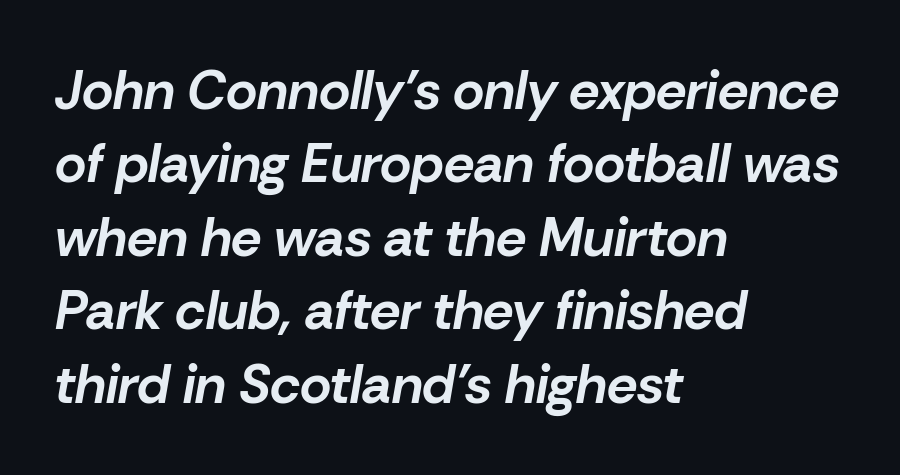
The image shows 54 px bold type, italic (leaning right); set left-aligned, normal line spacing (1.36x), normal letter spacing, not underlined; low stroke contrast and a medium x-height.
